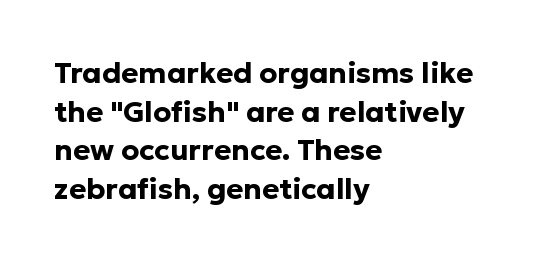
Words appear dense and cohesive because spacing is normal. Vertical strokes here are truly vertical. This is heavy type, rendered in bold. Proportional: the letters do not fall into vertical columns. The type family on display is of the sans-serif kind.
